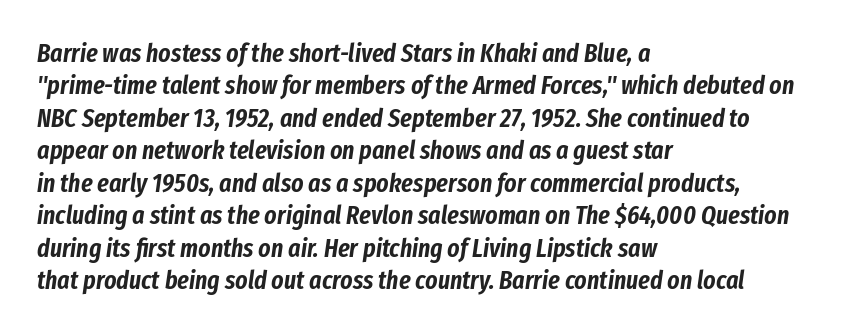
Q: Is the text italic (slanted)? A: Yes, it leans right by about 8 degrees.
Q: Is the text underlined? A: No.
Q: How is the paragraph aligned? A: Left-aligned.
Q: Is the spacing between letters normal or unusually wide? A: Normal.
Q: Is the spacing between lines tight, normal or loose? A: Normal.
